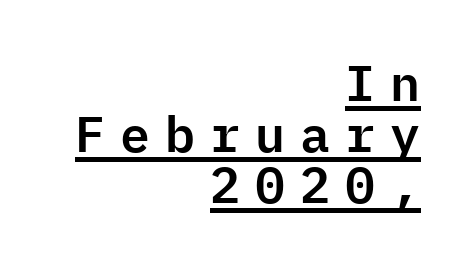
The image shows 50 px sans-serif type, upright, monospaced; set right-aligned, tight line spacing (1.02x), unusually wide letter spacing (+0.3 em), underlined; low stroke contrast and a medium x-height.
